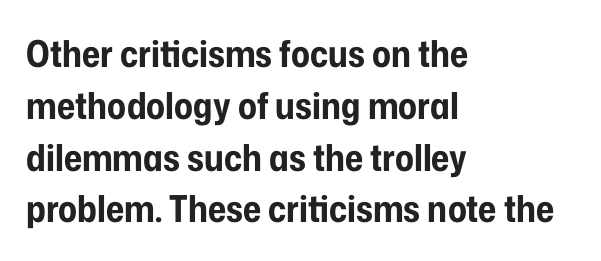
{"serif": "no", "italic": "no", "bold": "yes", "weight": "bold", "width": "condensed", "stroke_contrast": "low", "x_height": "medium", "monospaced": "no", "underline": "no", "align": "left", "line_spacing": "normal", "line_spacing_ratio": 1.4, "letter_spacing": "normal", "letter_spacing_em": 0.0, "glyph_px": 37}
